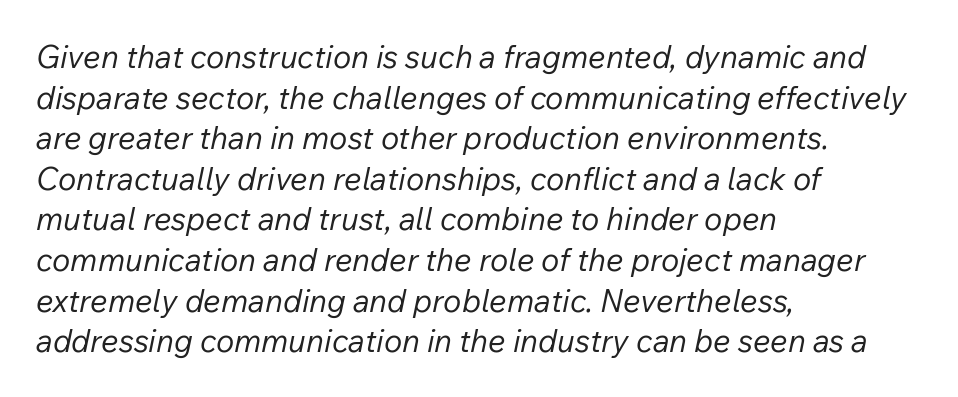
The specimen omits any rule beneath the text block's lines. Is the type slanted? Yes — the strokes lean at a clear angle. The compositor pushed each line to the left boundary. Varying glyph widths throughout — classic text-font behaviour. The letters sit at their default tracking, neither squeezed nor spread.
